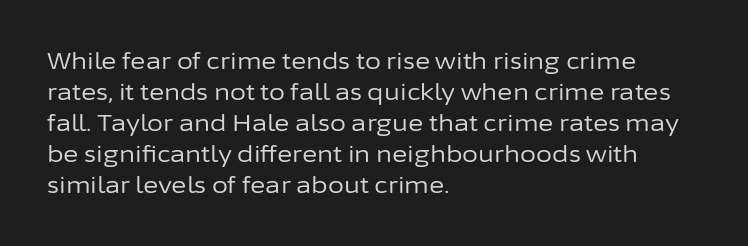
Posture: upright roman. The ragged edge is on the right, which tells us the setting is flush left. Reading down the column, the eye jumps a familiar distance to each next line. The specimen omits any rule beneath the text block's lines. The face looks like a standard text weight, possibly lighter.
